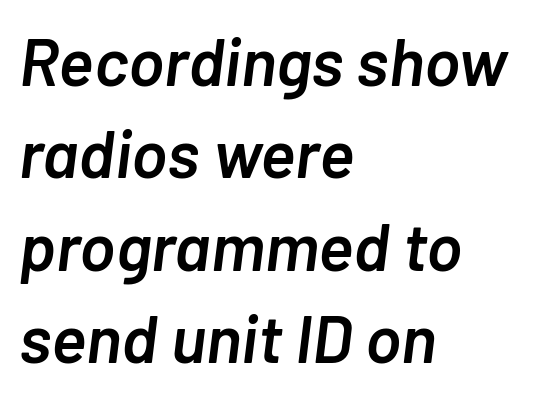
The image shows 67 px semibold type, italic (leaning right); set left-aligned, normal line spacing (1.38x), normal letter spacing, not underlined; low stroke contrast and a medium x-height.
